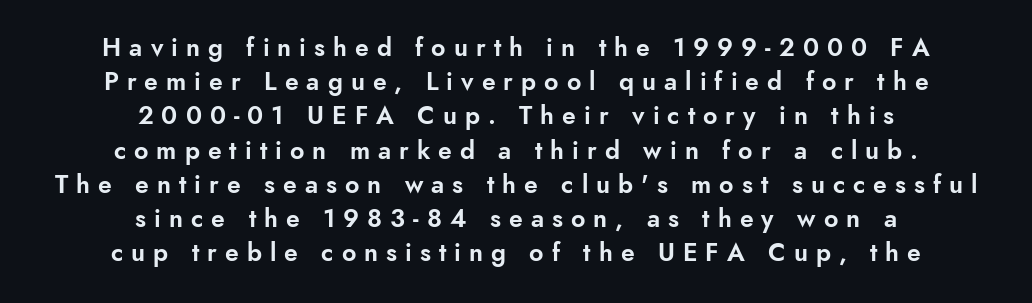
Q: Is the text italic (slanted)? A: No, it is upright.
Q: Is the text underlined? A: No.
Q: How is the paragraph aligned? A: Centered.
Q: Is the spacing between letters normal or unusually wide? A: Unusually wide.
Q: Is the spacing between lines tight, normal or loose? A: Normal.
